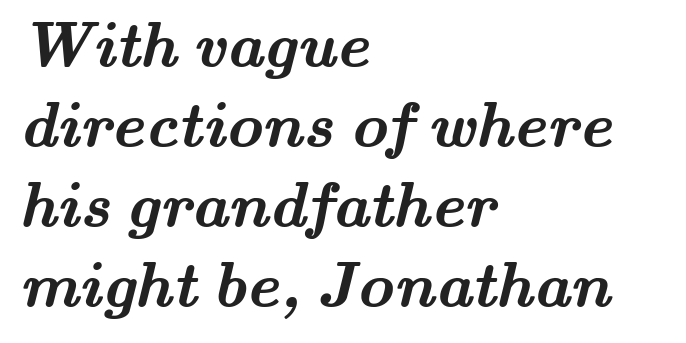
{"serif": "yes", "bold": "yes", "weight": "semibold", "width": "wide", "stroke_contrast": "medium", "x_height": "small", "monospaced": "no", "underline": "no", "align": "left", "line_spacing": "normal", "line_spacing_ratio": 1.27, "letter_spacing": "normal", "letter_spacing_em": 0.0, "glyph_px": 63}
